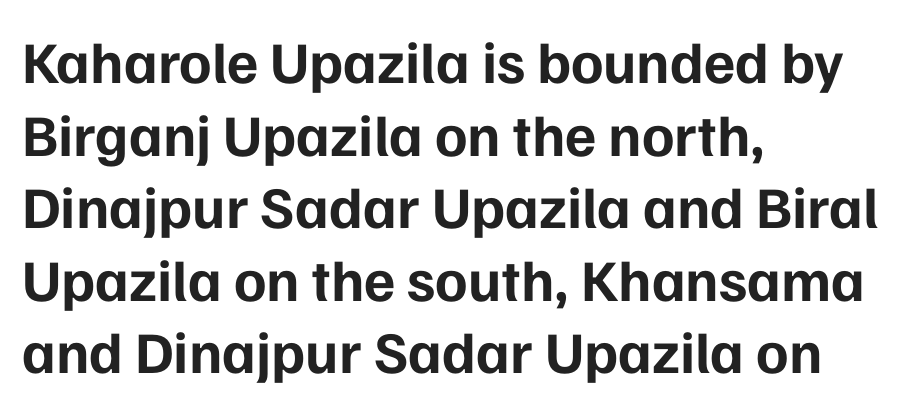
Q: Is the text bold? A: Yes.
Q: Is the text italic (slanted)? A: No, it is upright.
Q: Is the typeface a serif or a sans-serif typeface? A: Sans-serif.
Q: Is the text underlined? A: No.
Q: How is the paragraph aligned? A: Left-aligned.
Q: Is the spacing between letters normal or unusually wide? A: Normal.
Q: Width (condensed, normal, or wide)? A: Normal.
Q: Stroke contrast? A: Low.
Q: x-height? A: Medium.
Q: Monospaced? A: No.
